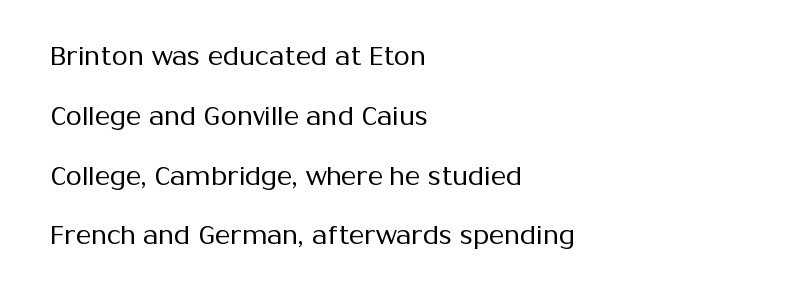
{"italic": "no", "bold": "no", "underline": "no", "align": "left", "line_spacing": "loose", "line_spacing_ratio": 2.3, "letter_spacing": "normal", "letter_spacing_em": 0.0, "glyph_px": 26}
